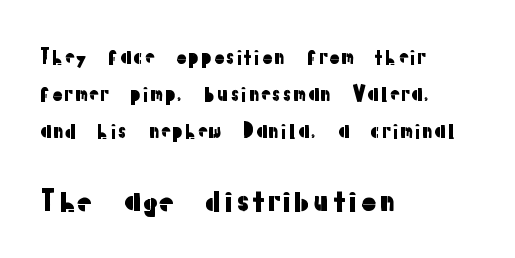
Q: Is the text italic (slanted)? A: No, it is upright.
Q: Is the typeface a serif or a sans-serif typeface? A: Sans-serif.
Q: Is the text underlined? A: No.
Q: How is the paragraph aligned? A: Left-aligned.
Q: Is the spacing between letters normal or unusually wide? A: Normal.
Q: Which block of text is set in a larger size, the first (top) or the second (bottom)? A: The second (bottom) one.
Q: Width (condensed, normal, or wide)? A: Normal.
Q: Stroke contrast? A: Low.
Q: x-height? A: Medium.
Q: Monospaced? A: No.
